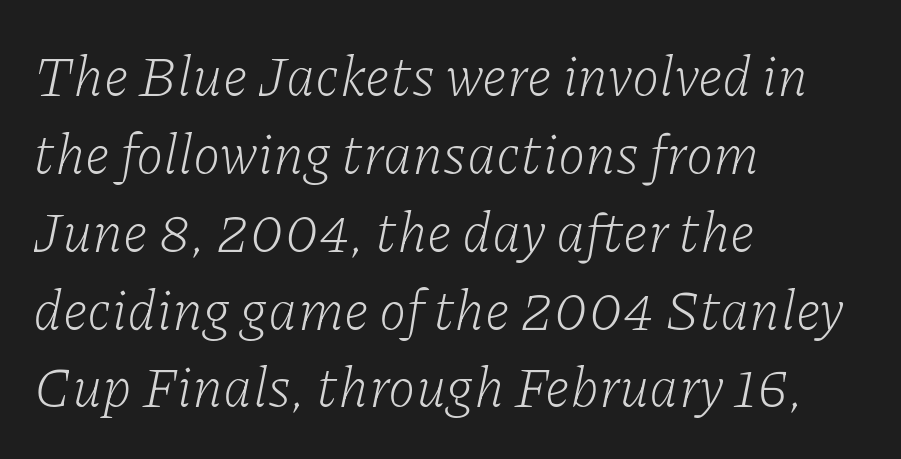
{"serif": "yes", "italic": "yes", "lean": "right", "slant_degrees": 11, "bold": "no", "weight": "light", "width": "normal", "stroke_contrast": "low", "x_height": "medium", "monospaced": "no", "underline": "no", "align": "left", "line_spacing": "normal", "line_spacing_ratio": 1.39, "letter_spacing": "normal", "letter_spacing_em": 0.0, "glyph_px": 56}
